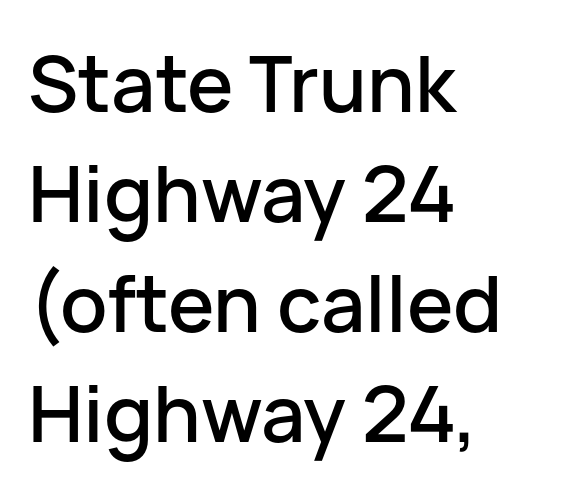
The image shows 78 px sans-serif type, upright; set left-aligned, normal line spacing (1.41x), normal letter spacing, not underlined; low stroke contrast and a medium x-height.
